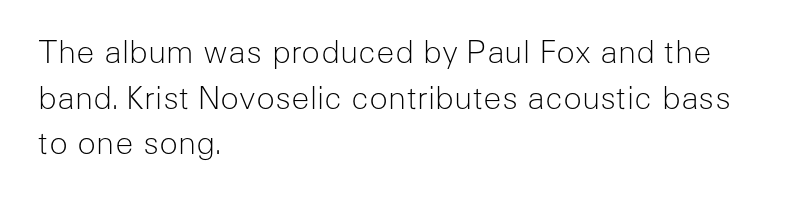
This reads as an unemphasized weight, regular at the heaviest. In CSS terms this would be text-align: left. This rendering leaves character spacing at its baseline value. Vertical spacing — default.
